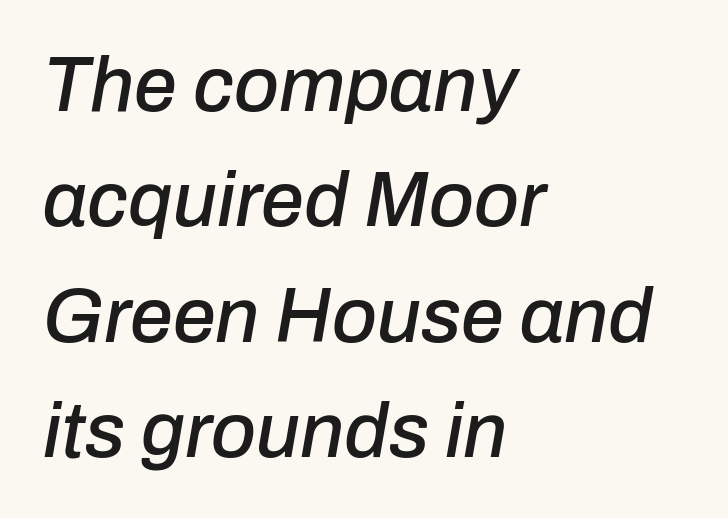
Has an underline been added? It has not. What stands out about the letter spacing? Nothing — it is the standard amount. The letters are slanted; this is an italic face. Every row of glyphs begins at an identical x-position on the left. What's the leading like? Ordinary, nothing unusual.
